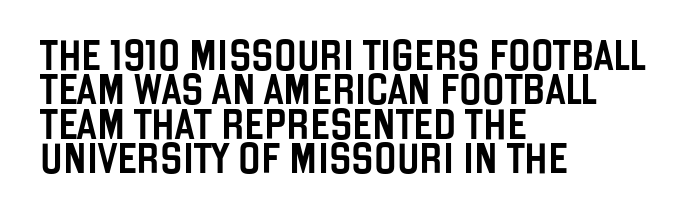
Q: Is the text italic (slanted)? A: No, it is upright.
Q: Is the typeface a serif or a sans-serif typeface? A: Sans-serif.
Q: Is the text underlined? A: No.
Q: How is the paragraph aligned? A: Left-aligned.
Q: Is the spacing between letters normal or unusually wide? A: Normal.
Q: Is the spacing between lines tight, normal or loose? A: Tight.
Q: Width (condensed, normal, or wide)? A: Condensed.
Q: Stroke contrast? A: Low.
Q: x-height? A: Large.
Q: Monospaced? A: No.
